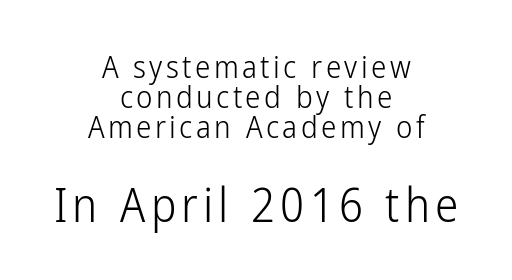
The rendering shows plain stroke endings on the letterforms — a sans-serif design. You can tell it's not italic because the verticals are truly vertical. The strokes are not fattened; the text isn't bold. Size contrast runs from small at the top to large at the bottom. Anything drawn beneath the words? Only blank space. The rag falls on both sides of this text block equally.
